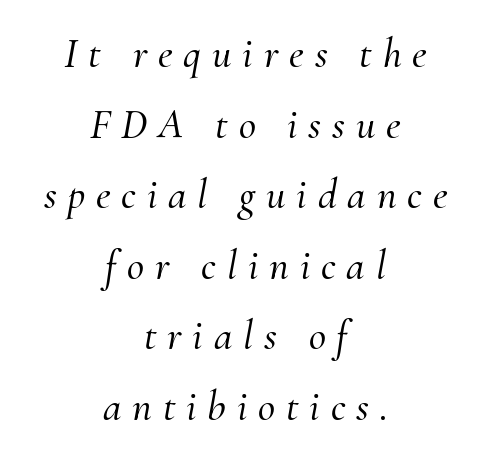
{"serif": "yes", "italic": "yes", "lean": "right", "slant_degrees": 10, "width": "normal", "stroke_contrast": "medium", "x_height": "small", "monospaced": "no", "underline": "no", "align": "center", "line_spacing": "normal", "line_spacing_ratio": 1.68, "letter_spacing": "wide", "letter_spacing_em": 0.26, "glyph_px": 42}
